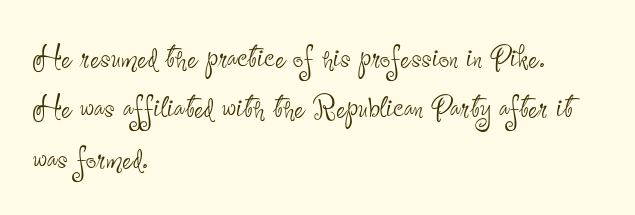
The image shows 37 px thin, condensed sans-serif type; set left-aligned, normal line spacing (1.36x), normal letter spacing, not underlined; low stroke contrast and a small x-height.
